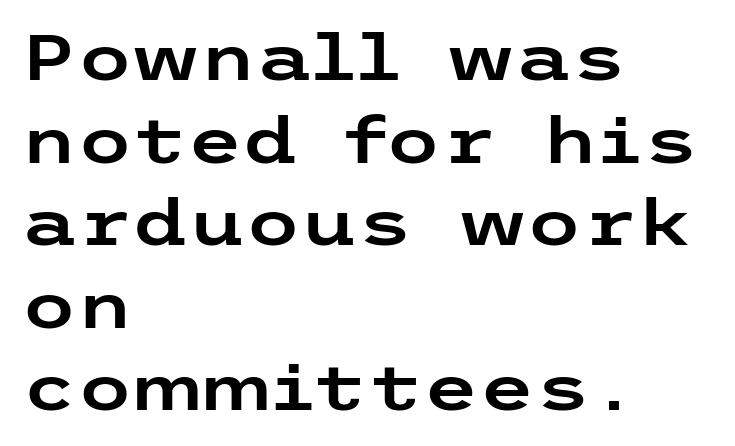
Q: Is the text italic (slanted)? A: No, it is upright.
Q: Is the typeface a serif or a sans-serif typeface? A: Sans-serif.
Q: Is the text underlined? A: No.
Q: How is the paragraph aligned? A: Left-aligned.
Q: Is the spacing between letters normal or unusually wide? A: Normal.
Q: Is the spacing between lines tight, normal or loose? A: Normal.
Q: Width (condensed, normal, or wide)? A: Wide.
Q: Stroke contrast? A: Low.
Q: x-height? A: Medium.
